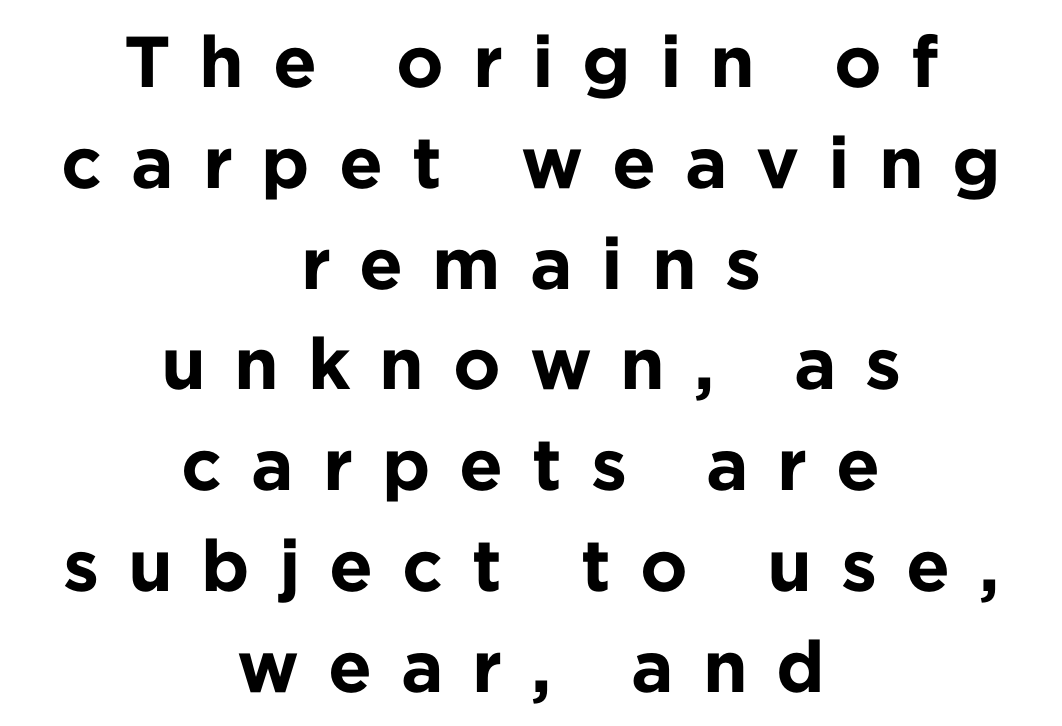
The image shows 72 px bold sans-serif type, upright; set centered, normal line spacing (1.4x), unusually wide letter spacing (+0.4 em), not underlined; low stroke contrast and a medium x-height.
